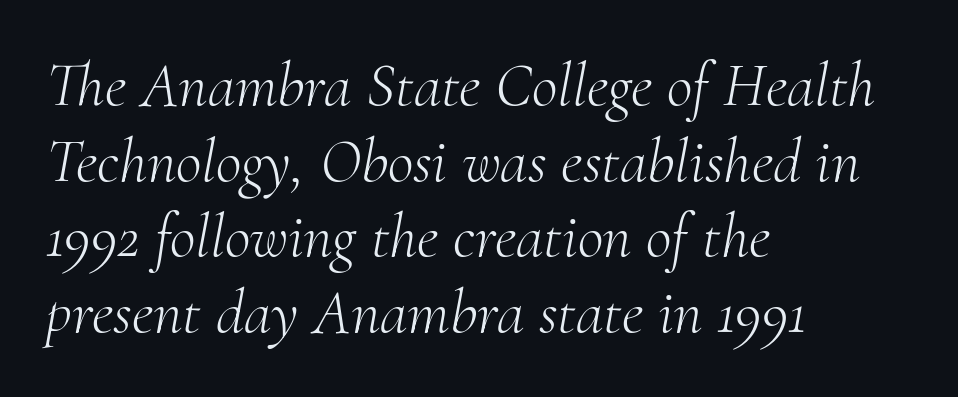
{"serif": "yes", "italic": "yes", "lean": "right", "slant_degrees": 10, "bold": "no", "weight": "light", "width": "normal", "stroke_contrast": "medium", "x_height": "small", "monospaced": "no", "underline": "no", "align": "left", "line_spacing_ratio": 1.2, "letter_spacing": "normal", "letter_spacing_em": 0.0, "glyph_px": 63}
